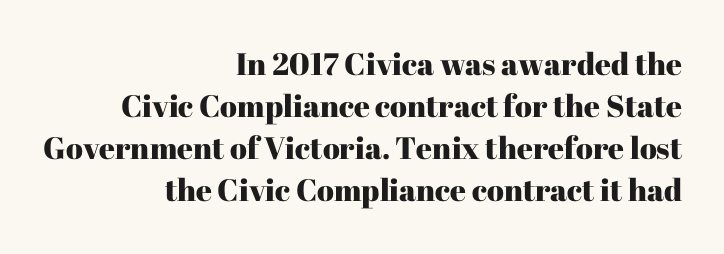
The image shows 31 px serif type, upright; set right-aligned, normal line spacing (1.36x), normal letter spacing, not underlined; high stroke contrast and a medium x-height.
